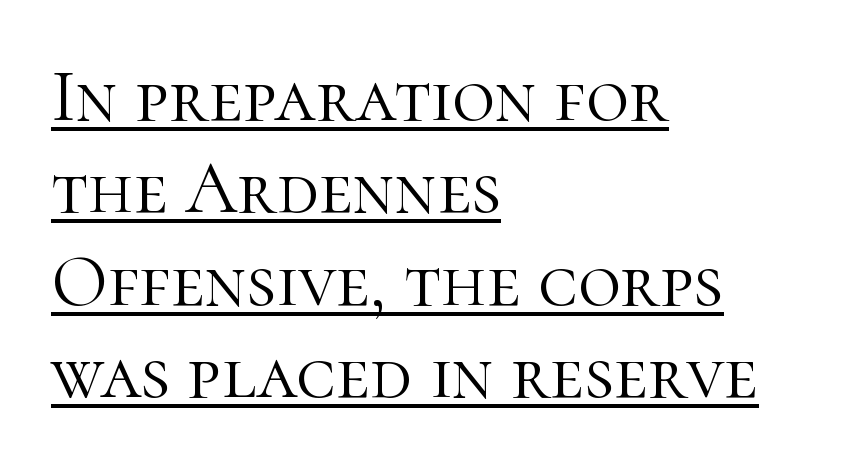
The image shows 74 px light serif type, upright; set left-aligned, normal line spacing (1.25x), normal letter spacing, underlined; high stroke contrast and a medium x-height.
